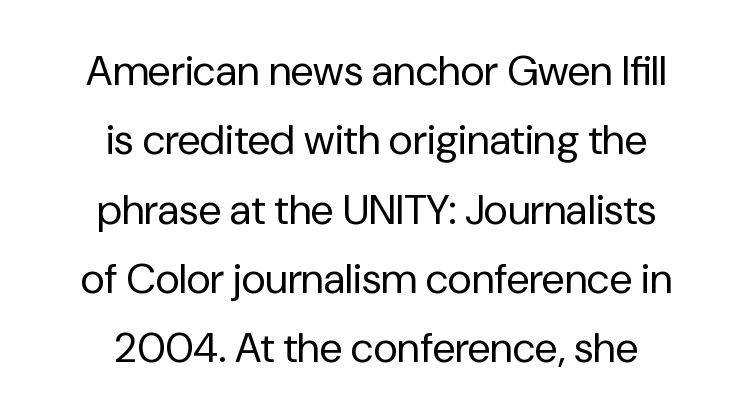
The cut favours lightness, reaching ordinary text weight at its darkest. Check under the words: just untouched page. The passage shown is typeset with a sans-serif family. If you folded the block vertically in half, each line would mirror itself in length. Tall strokes in this sample are plumb rather than angled. Glyph-to-glyph distance matches everyday printed text.
